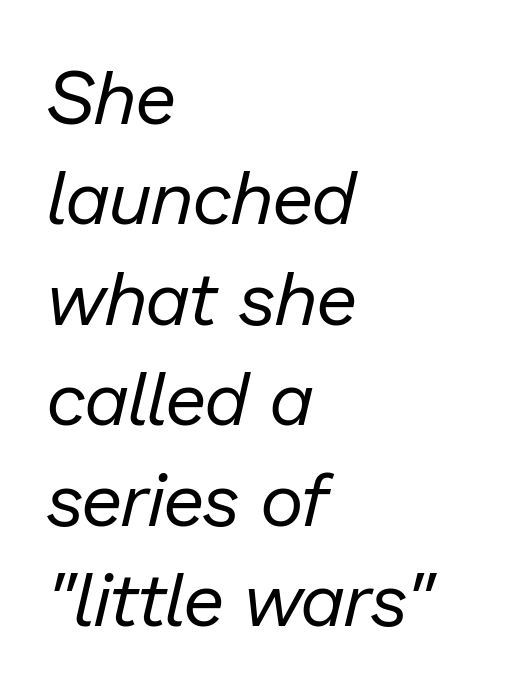
The image shows 75 px regular-weight type, italic (leaning right); set left-aligned, normal line spacing (1.34x), normal letter spacing, not underlined; low stroke contrast and a medium x-height.
